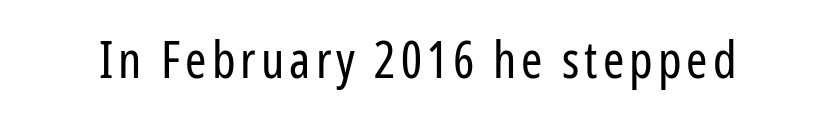
{"serif": "no", "italic": "no", "bold": "no", "weight": "regular", "width": "condensed", "stroke_contrast": "low", "x_height": "medium", "monospaced": "no", "underline": "no", "glyph_px": 51}
